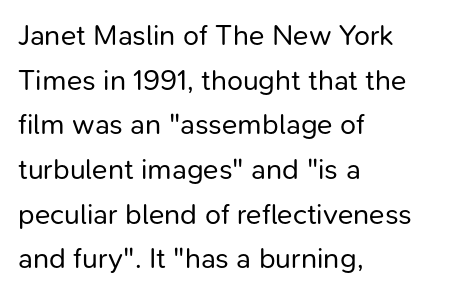
Q: Is the text bold? A: No.
Q: Is the text italic (slanted)? A: No, it is upright.
Q: Is the typeface a serif or a sans-serif typeface? A: Sans-serif.
Q: Is the text underlined? A: No.
Q: How is the paragraph aligned? A: Left-aligned.
Q: Is the spacing between letters normal or unusually wide? A: Normal.
Q: Is the spacing between lines tight, normal or loose? A: Normal.
Q: Width (condensed, normal, or wide)? A: Normal.
Q: Stroke contrast? A: Low.
Q: x-height? A: Medium.
Q: Monospaced? A: No.
